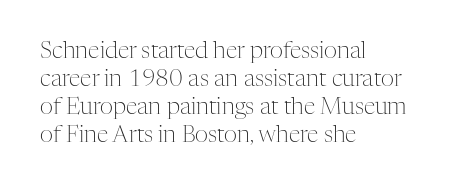
Q: Is the text bold? A: No.
Q: Is the text italic (slanted)? A: No, it is upright.
Q: Is the text underlined? A: No.
Q: How is the paragraph aligned? A: Left-aligned.
Q: Is the spacing between letters normal or unusually wide? A: Normal.
